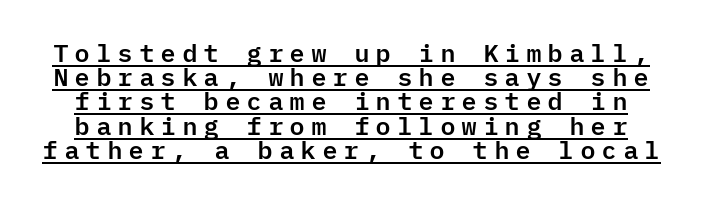
In terms of leading, this rendering errs on the cramped side. This rendering features underlined lettering. It's the straight-up-and-down kind of type. Look at the tracking — it's clearly loosened, letters drifting apart.
